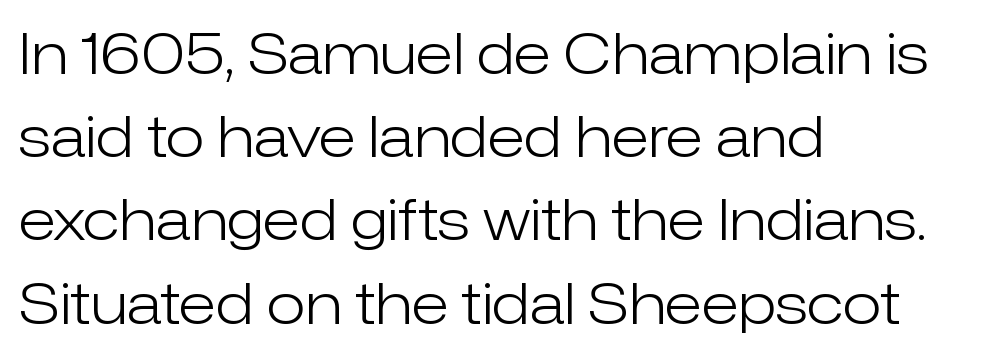
In terms of posture, this sample is upright. Beneath every word, the page is bare. No letter is thick-stroked: the sample isn't bold. Observe the ordinary spacing: letters are neighbours, not strangers. Serifs: no, the terminals of the letterforms are clean. Proportional: the letters do not fall into vertical columns.
